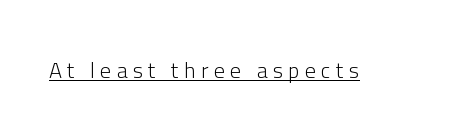
{"italic": "no", "bold": "no", "underline": "yes", "letter_spacing": "wide", "letter_spacing_em": 0.24, "glyph_px": 22}
